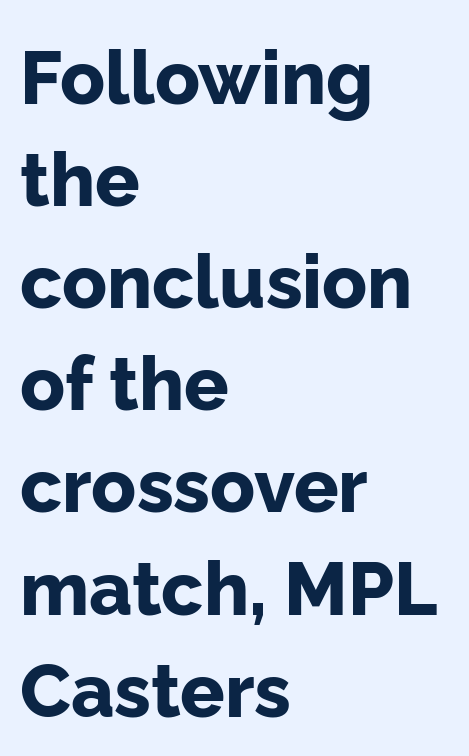
Has an underline been added? It has not. The letters advance in unequal steps, a hallmark of proportional type. The letters sit at their default tracking, neither squeezed nor spread. This sample uses an upright cut, with every glyph sitting square on the baseline. In terms of leading, this rendering sits right in the middle.
